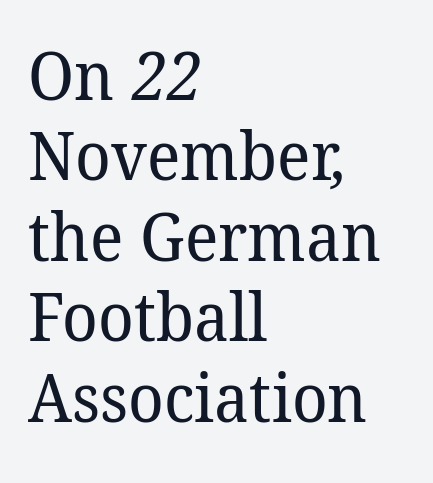
{"serif": "yes", "bold": "no", "weight": "regular", "width": "normal", "stroke_contrast": "low", "x_height": "medium", "monospaced": "no", "underline": "no", "align": "left", "line_spacing_ratio": 1.2, "letter_spacing": "normal", "letter_spacing_em": 0.0, "glyph_px": 67}
